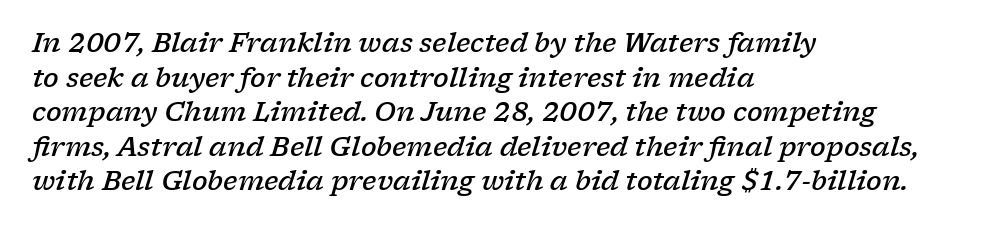
{"italic": "yes", "lean": "right", "slant_degrees": 17, "bold": "semi", "underline": "no", "align": "left", "line_spacing": "normal", "line_spacing_ratio": 1.33, "letter_spacing": "normal", "letter_spacing_em": 0.0, "glyph_px": 26}
